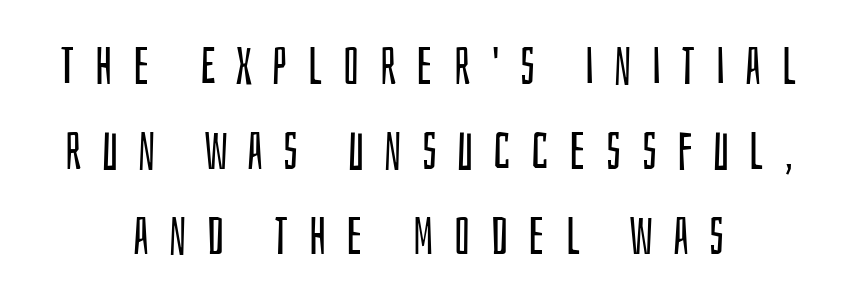
{"serif": "no", "italic": "no", "bold": "no", "weight": "regular", "width": "condensed", "stroke_contrast": "low", "x_height": "large", "monospaced": "no", "underline": "no", "align": "center", "line_spacing": "normal", "line_spacing_ratio": 1.63, "letter_spacing": "wide", "letter_spacing_em": 0.39, "glyph_px": 52}
